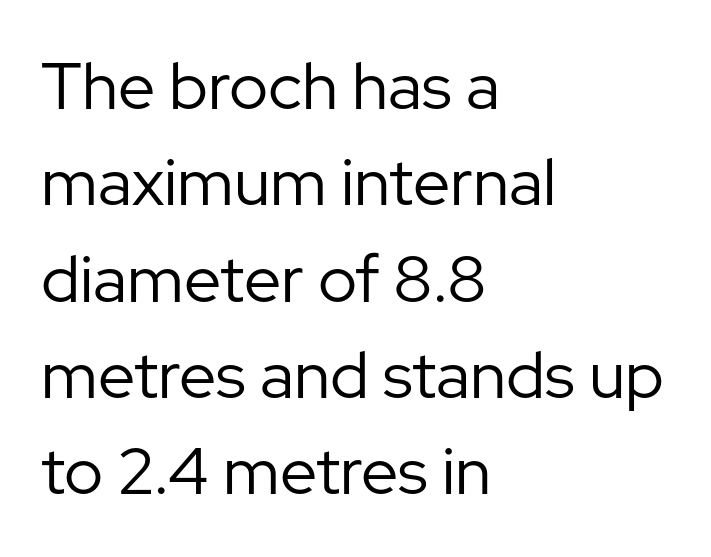
The image shows 66 px regular-weight sans-serif type, upright; set left-aligned, normal line spacing (1.46x), normal letter spacing, not underlined; low stroke contrast and a medium x-height.
